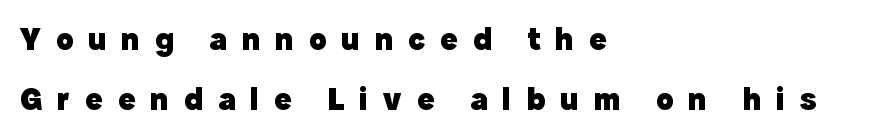
{"serif": "no", "italic": "no", "bold": "yes", "weight": "heavy", "width": "normal", "x_height": "medium", "monospaced": "no", "underline": "no", "align": "left", "line_spacing_ratio": 1.88, "letter_spacing": "wide", "letter_spacing_em": 0.47, "glyph_px": 32}
